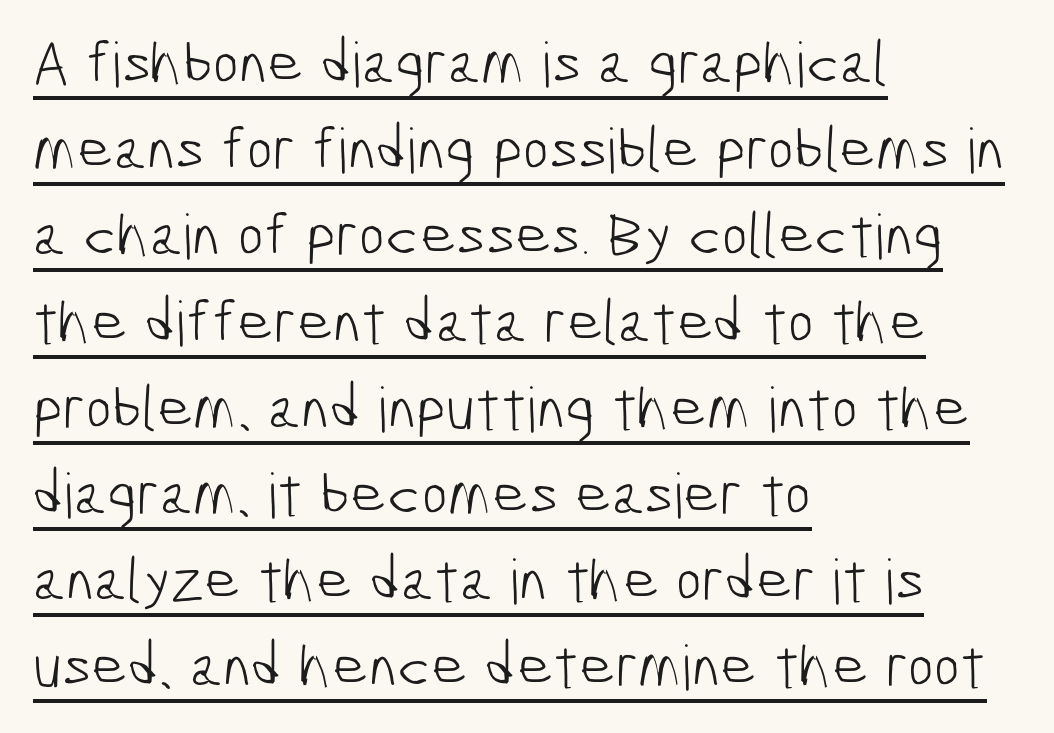
Q: Is the text bold? A: No.
Q: Is the typeface a serif or a sans-serif typeface? A: Sans-serif.
Q: Is the text underlined? A: Yes.
Q: How is the paragraph aligned? A: Left-aligned.
Q: Is the spacing between letters normal or unusually wide? A: Normal.
Q: Is the spacing between lines tight, normal or loose? A: Normal.
Q: Width (condensed, normal, or wide)? A: Condensed.
Q: Stroke contrast? A: Low.
Q: x-height? A: Medium.
Q: Monospaced? A: No.
